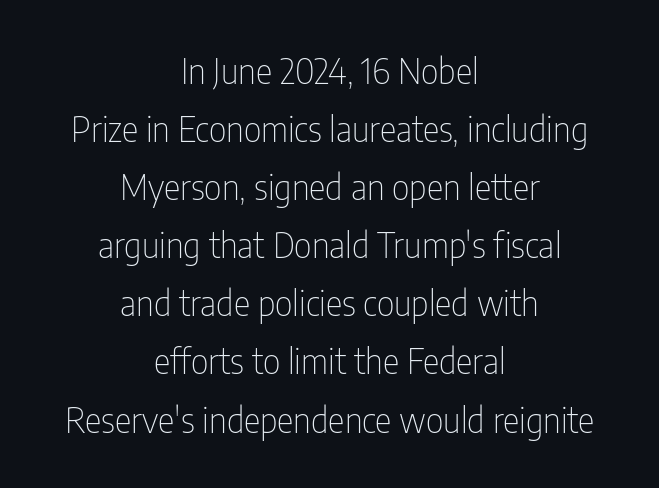
Stems here are at most as thick as an everyday book face. Is the block centered? Yes — each line is placed symmetrically about the middle. The designer left line spacing at the default. Proportional: the letters do not fall into vertical columns. These lines keep a tight, regular rhythm from letter to letter.
